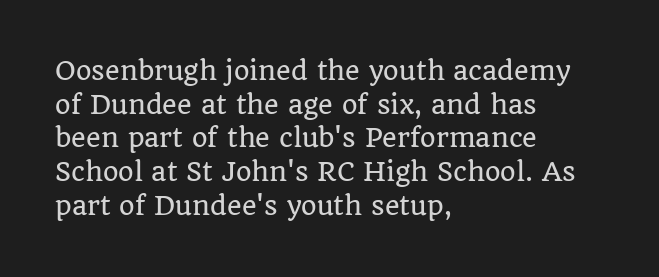
Caption: multi-line text, flush left, ragged right. The font's upright variant was chosen for this text. What stands out about the letter spacing? Nothing — it is the standard amount. Has an underline been added? It has not. This block has exactly the height ordinary leading produces.
